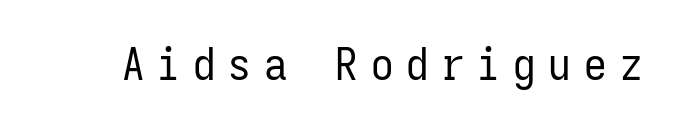
Heaviness? Minimal to ordinary, like unemphasized prose. Spacing between characters has been opened up far beyond the box default. Designer's note — italics off, roman on. Think of a typewriter: that constant character pitch is what you see here. Grotesque or geometric, the face here clearly has no serifs. The baseline area is clear.
